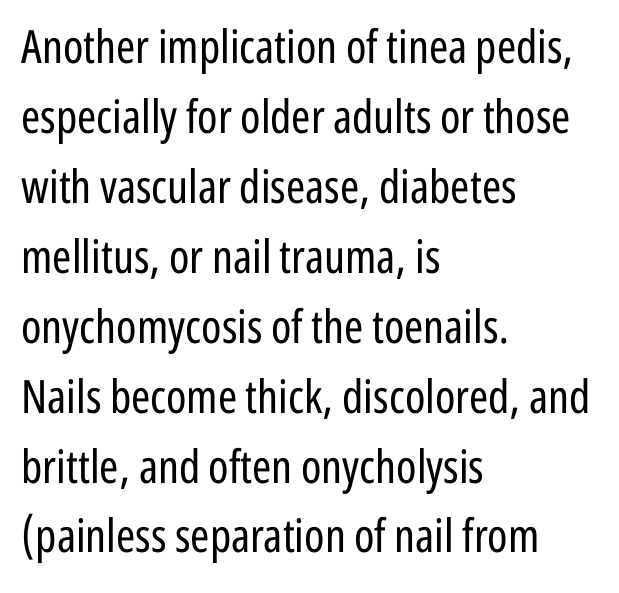
{"serif": "no", "italic": "no", "bold": "no", "weight": "regular", "width": "condensed", "stroke_contrast": "low", "x_height": "medium", "monospaced": "no", "underline": "no", "align": "left", "line_spacing": "normal", "line_spacing_ratio": 1.52, "letter_spacing": "normal", "letter_spacing_em": 0.0, "glyph_px": 46}
